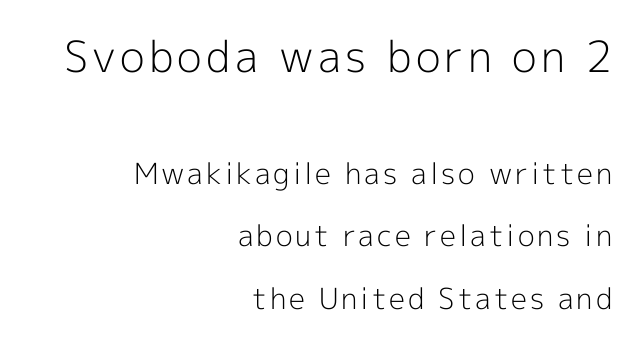
Q: Is the text bold? A: No.
Q: Is the text italic (slanted)? A: No, it is upright.
Q: Is the typeface a serif or a sans-serif typeface? A: Sans-serif.
Q: Is the text underlined? A: No.
Q: How is the paragraph aligned? A: Right-aligned.
Q: Is the spacing between lines tight, normal or loose? A: Loose.
Q: Which block of text is set in a larger size, the first (top) or the second (bottom)? A: The first (top) one.
Q: Width (condensed, normal, or wide)? A: Normal.
Q: x-height? A: Medium.
Q: Monospaced? A: No.
